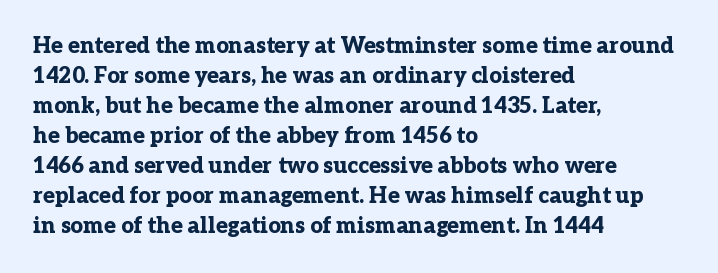
The image shows 22 px bold type, upright; set left-aligned, normal line spacing (1.36x), normal letter spacing, not underlined.
